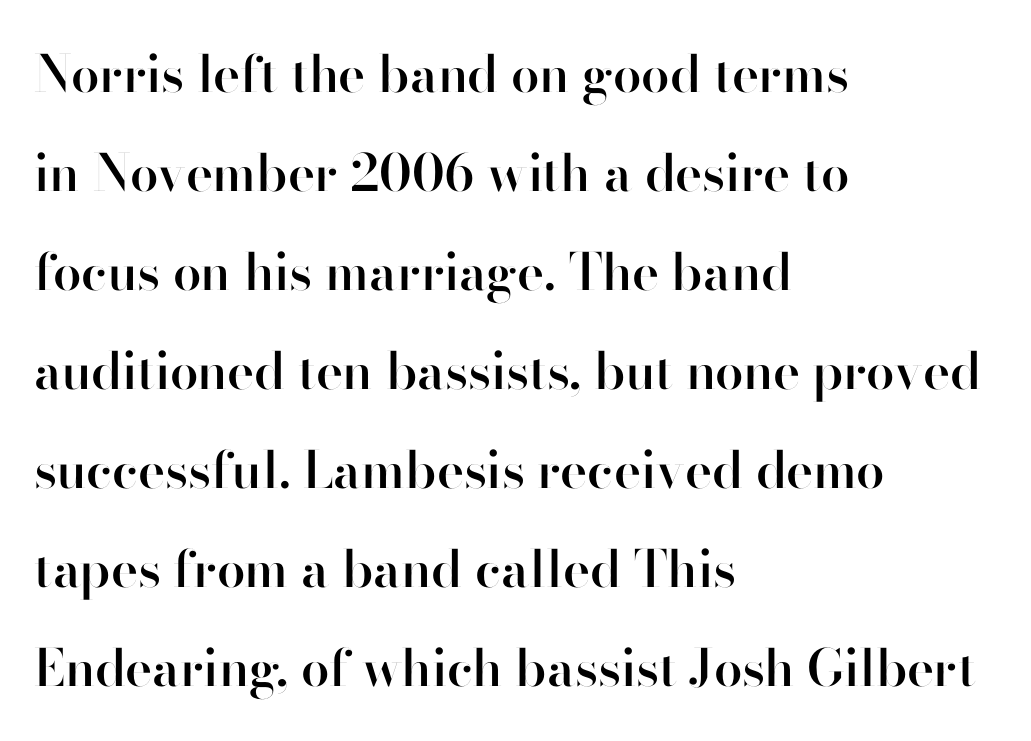
The image shows 51 px semibold sans-serif type, upright; set left-aligned, loose line spacing (1.94x), normal letter spacing, not underlined; high stroke contrast and a small x-height.
